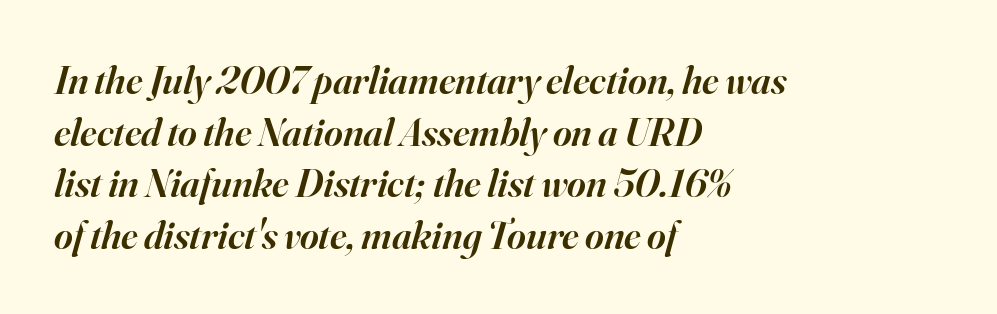
The image shows 40 px semibold serif type, italic (leaning right); set left-aligned, normal line spacing (1.29x), normal letter spacing, not underlined; high stroke contrast and a small x-height.
